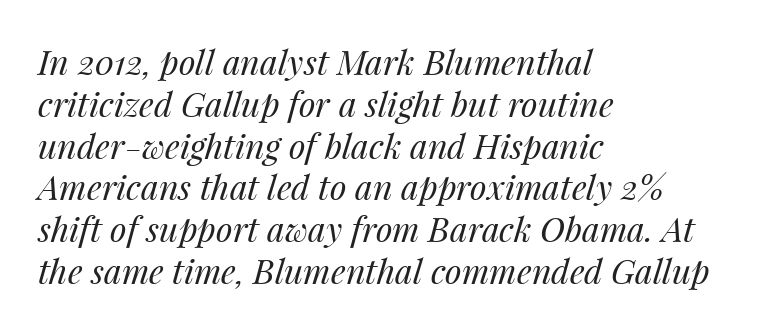
The weight would be labelled regular, book, light, or lighter still. The words here are not underlined. Do the characters align in a grid? No, the font is proportional. The lettering tilts uniformly, giving the passage an italic look. Standard letterfit; no display-style spreading of the glyphs.
